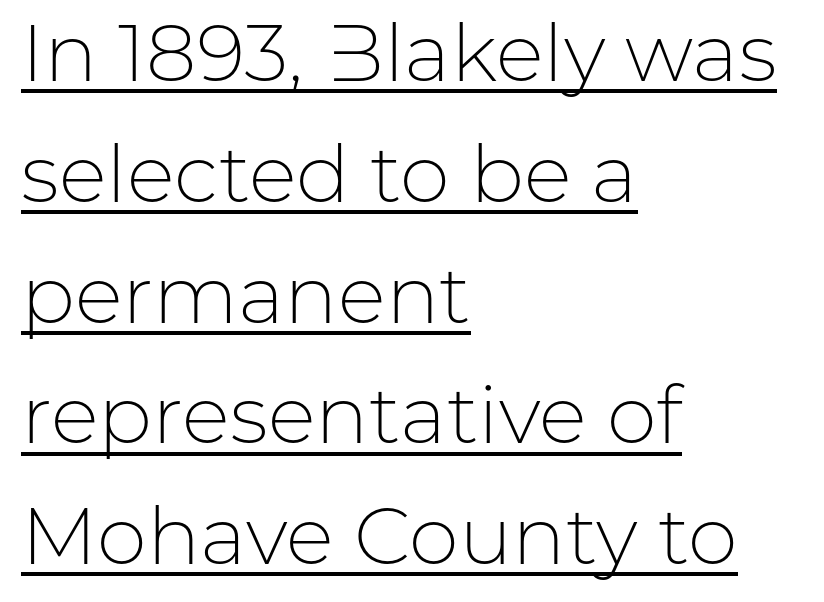
The image shows 80 px light sans-serif type, upright; set left-aligned, normal line spacing (1.51x), normal letter spacing, underlined; low stroke contrast and a medium x-height.
